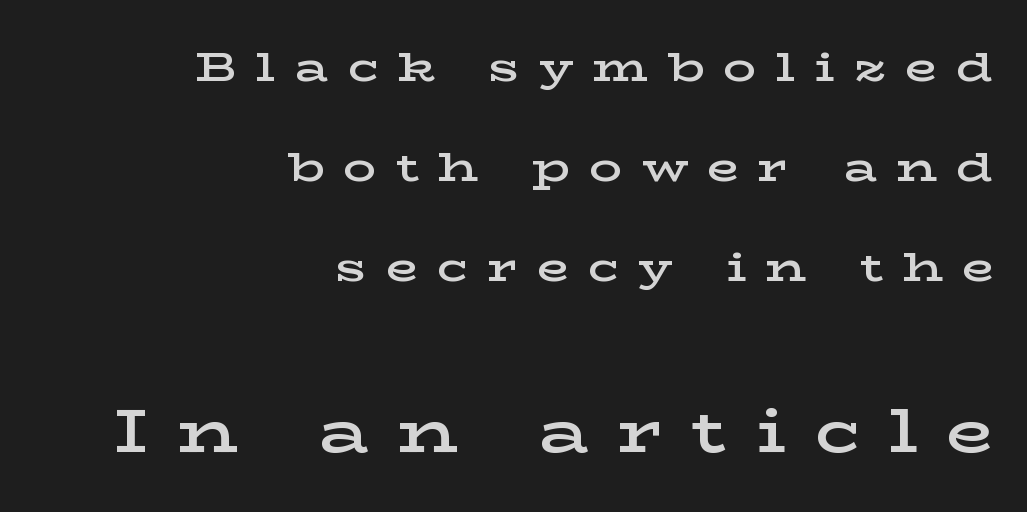
The image shows 61 px semibold, wide serif type, upright; set right-aligned, loose line spacing (2.44x), unusually wide letter spacing (+0.47 em), not underlined; the second (bottom) block is 1.49x larger; low stroke contrast and a medium x-height.
